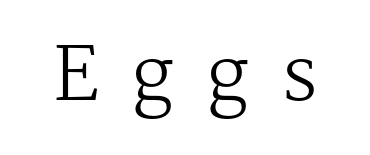
Nope, not italic — everything's standing straight. Weight: in the light-to-regular range. The strip under each line holds only bare page. Someone cranked the tracking dial way up on this one. This sample uses a serif face. The rendering uses natural spacing where letterforms have individual widths.
